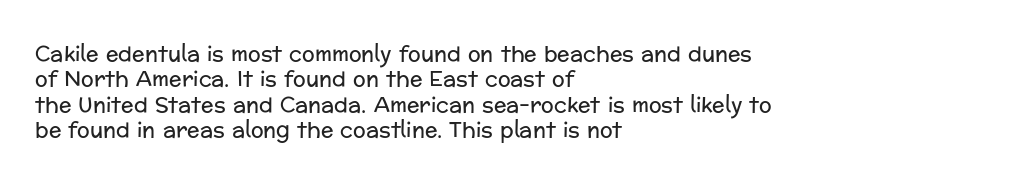
{"italic": "no", "bold": "no", "underline": "no", "align": "left", "line_spacing_ratio": 1.21, "letter_spacing": "normal", "letter_spacing_em": 0.0, "glyph_px": 21}
